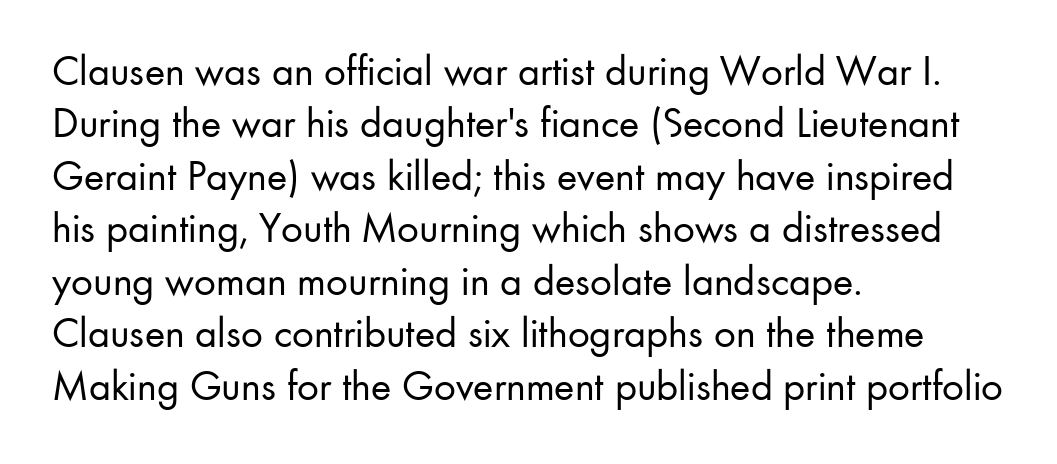
Q: Is the text bold? A: No.
Q: Is the text italic (slanted)? A: No, it is upright.
Q: Is the typeface a serif or a sans-serif typeface? A: Sans-serif.
Q: Is the text underlined? A: No.
Q: How is the paragraph aligned? A: Left-aligned.
Q: Is the spacing between letters normal or unusually wide? A: Normal.
Q: Width (condensed, normal, or wide)? A: Normal.
Q: Stroke contrast? A: Low.
Q: x-height? A: Small.
Q: Monospaced? A: No.
